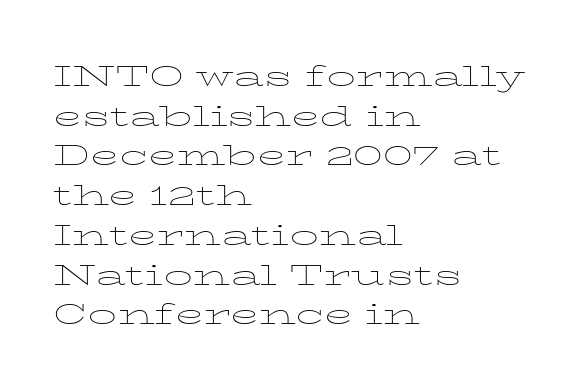
The image shows 29 px thin, wide serif type, upright; set left-aligned, normal line spacing (1.37x), normal letter spacing, not underlined; low stroke contrast and a medium x-height.
